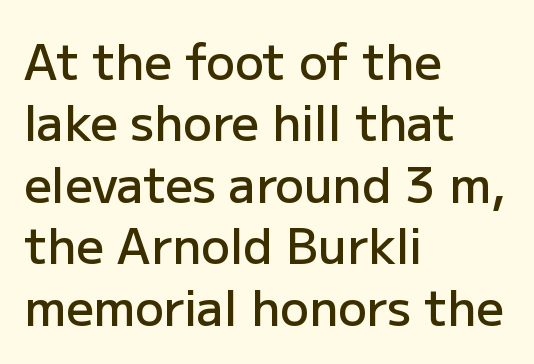
Q: Is the text bold? A: Semi-bold.
Q: Is the text italic (slanted)? A: No, it is upright.
Q: Is the typeface a serif or a sans-serif typeface? A: Sans-serif.
Q: Is the text underlined? A: No.
Q: How is the paragraph aligned? A: Left-aligned.
Q: Is the spacing between letters normal or unusually wide? A: Normal.
Q: Is the spacing between lines tight, normal or loose? A: Normal.
Q: Width (condensed, normal, or wide)? A: Normal.
Q: Stroke contrast? A: Low.
Q: x-height? A: Medium.
Q: Monospaced? A: No.
